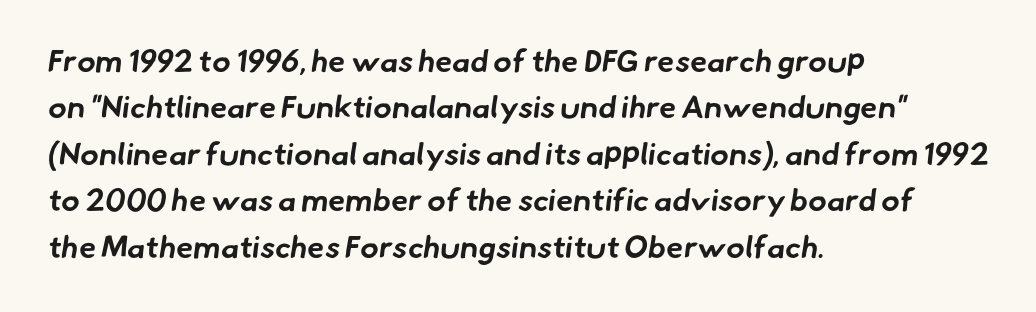
{"serif": "no", "bold": "yes", "weight": "bold", "width": "normal", "stroke_contrast": "low", "x_height": "small", "monospaced": "no", "underline": "no", "align": "left", "line_spacing": "normal", "line_spacing_ratio": 1.5, "letter_spacing": "normal", "letter_spacing_em": 0.0, "glyph_px": 31}
